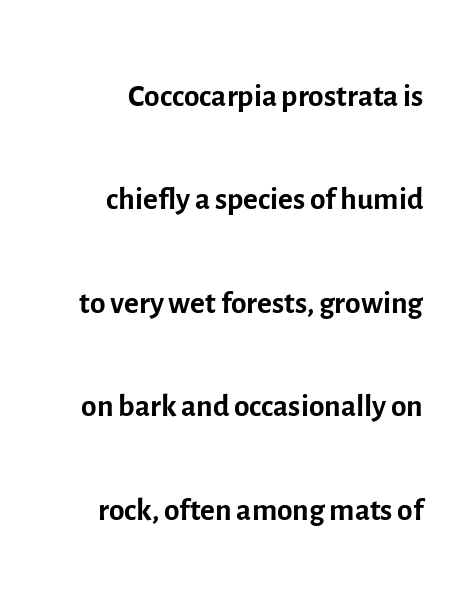
The image shows 45 px regular-weight sans-serif type, upright; set loose line spacing (2.3x), normal letter spacing, not underlined; a medium x-height.
